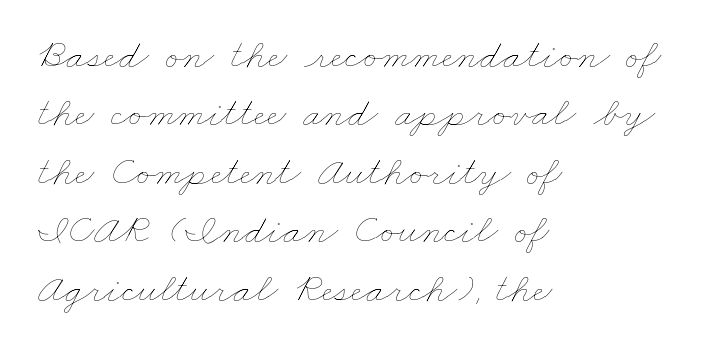
Tracking here is standard; glyphs follow each other at the usual distance. Lines of text with bare space underneath. Leading matches the norm, producing a regular column. Is this a fixed-width face? No — the glyphs have proportional, varying widths.
